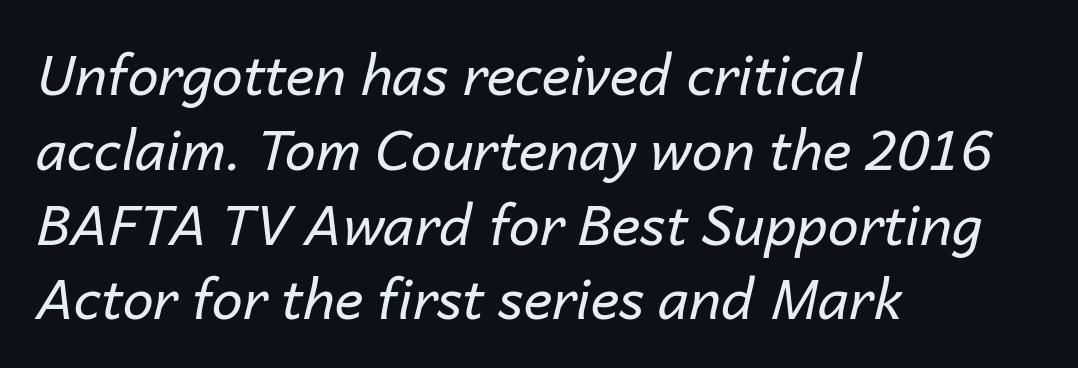
{"italic": "yes", "lean": "right", "slant_degrees": 14, "bold": "no", "weight": "regular", "width": "normal", "stroke_contrast": "low", "x_height": "medium", "monospaced": "no", "underline": "no", "align": "left", "line_spacing": "normal", "line_spacing_ratio": 1.36, "letter_spacing": "normal", "letter_spacing_em": 0.0, "glyph_px": 55}
